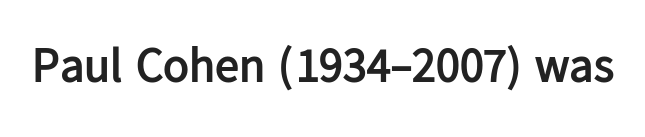
The image shows 48 px semibold sans-serif type, upright; set normal letter spacing, not underlined; low stroke contrast and a medium x-height.
